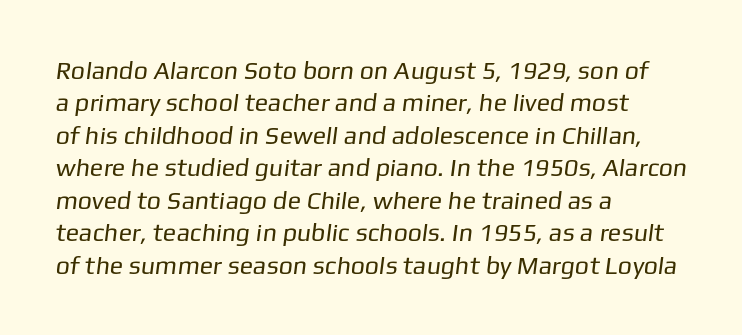
The typeface has the unassuming heft of standard copy or less. The passage shown stacks its lines at a standard gap. Anything drawn beneath the words? Only blank space. Students, note that the glyphs here touch the page at normal intervals. The paragraph shown leans on its left margin.
